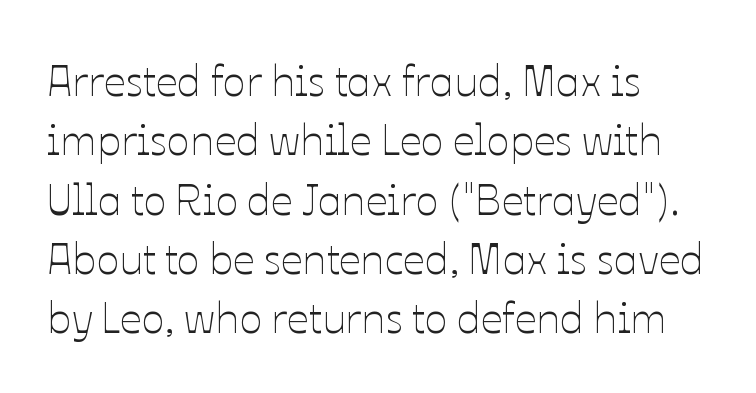
Unlike italic type, these characters show no tilt at all. Compared with typical body copy, the letter spacing here is the same. Quick note: interline space is typical. Beneath every word, the page is bare.
